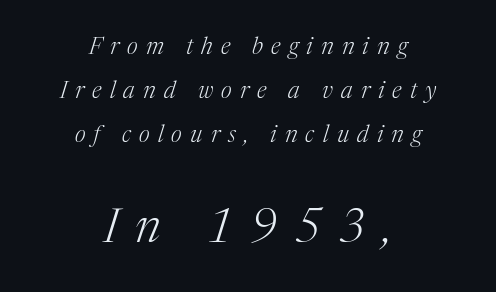
Q: Is the text bold? A: No.
Q: Is the text italic (slanted)? A: Yes, it leans right by about 17 degrees.
Q: Is the typeface a serif or a sans-serif typeface? A: Serif.
Q: Is the text underlined? A: No.
Q: How is the paragraph aligned? A: Centered.
Q: Is the spacing between letters normal or unusually wide? A: Unusually wide.
Q: Which block of text is set in a larger size, the first (top) or the second (bottom)? A: The second (bottom) one.
Q: Width (condensed, normal, or wide)? A: Normal.
Q: Stroke contrast? A: Medium.
Q: x-height? A: Medium.
Q: Monospaced? A: No.
